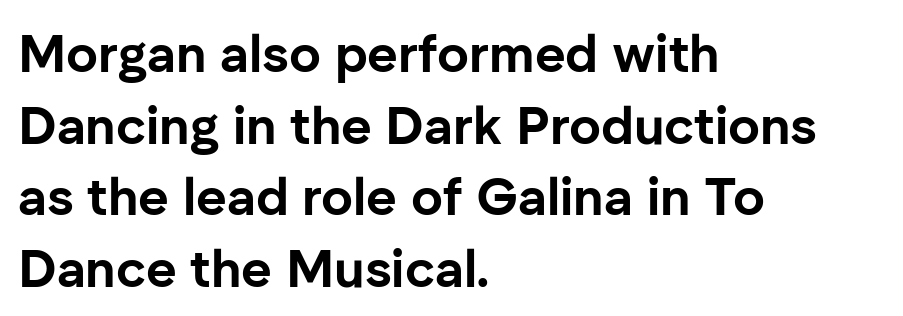
Q: Is the text bold? A: Yes.
Q: Is the text italic (slanted)? A: No, it is upright.
Q: Is the typeface a serif or a sans-serif typeface? A: Sans-serif.
Q: Is the text underlined? A: No.
Q: How is the paragraph aligned? A: Left-aligned.
Q: Is the spacing between letters normal or unusually wide? A: Normal.
Q: Is the spacing between lines tight, normal or loose? A: Normal.
Q: Width (condensed, normal, or wide)? A: Normal.
Q: Stroke contrast? A: Low.
Q: x-height? A: Medium.
Q: Monospaced? A: No.
